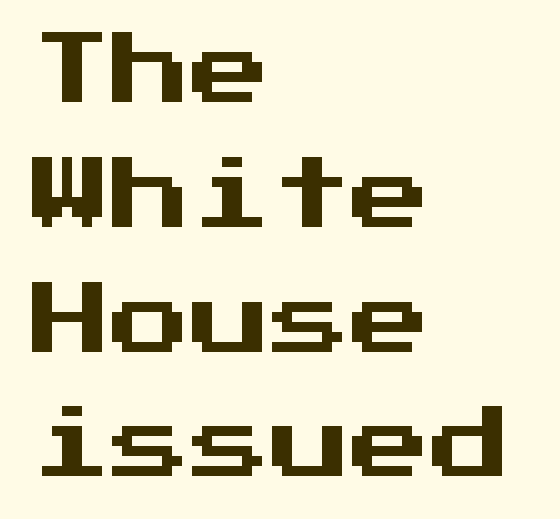
No extra tracking has been applied to these lines. Observe the absence of serifs on each vertical stroke in this sample. Leading: standard. Teacher's note: observe the even left margin — that is flush-left alignment. Has an underline been added? It has not.
